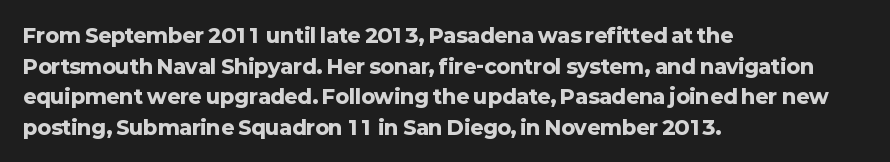
{"italic": "no", "bold": "yes", "underline": "no", "align": "left", "line_spacing": "normal", "line_spacing_ratio": 1.53, "letter_spacing": "normal", "letter_spacing_em": 0.0, "glyph_px": 20}
